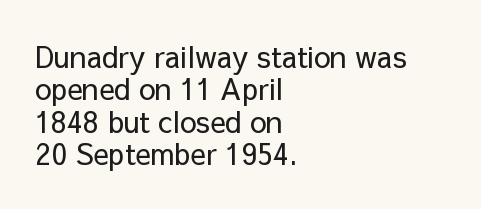
Plain, unruled lines of type. Spacing verdict: proportional, widths tailored to each character. A quiet, ordinary-to-light weight characterises the typeface. These lines stack with their left ends in a neat column.
